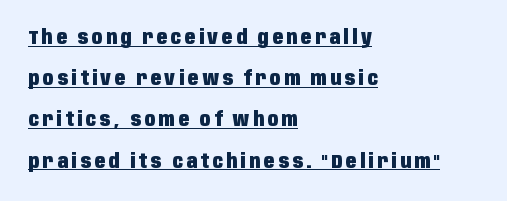
The image shows 20 px bold type, upright; set left-aligned, loose line spacing (2.06x), underlined.
